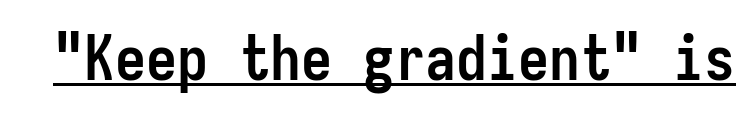
A typographer would call this underscored text. Tracking value appears to be zero — textbook default spacing. The letters march in equal steps, a hallmark of fixed-pitch type. Is the type bold? Yes — the strokes are clearly thick and heavy. Is there any slant? The stems are plumb.
